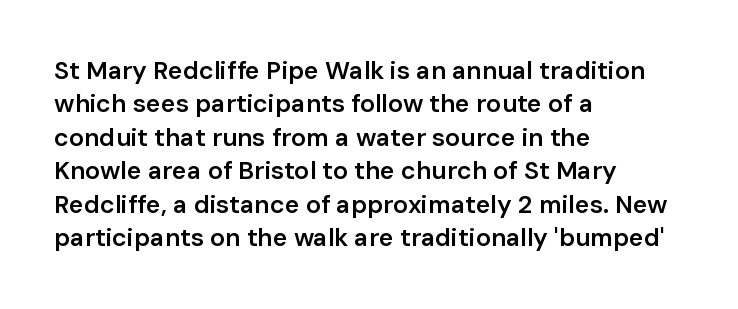
{"italic": "no", "bold": "semi", "underline": "no", "align": "left", "line_spacing": "normal", "line_spacing_ratio": 1.34, "letter_spacing": "normal", "letter_spacing_em": 0.0, "glyph_px": 25}
